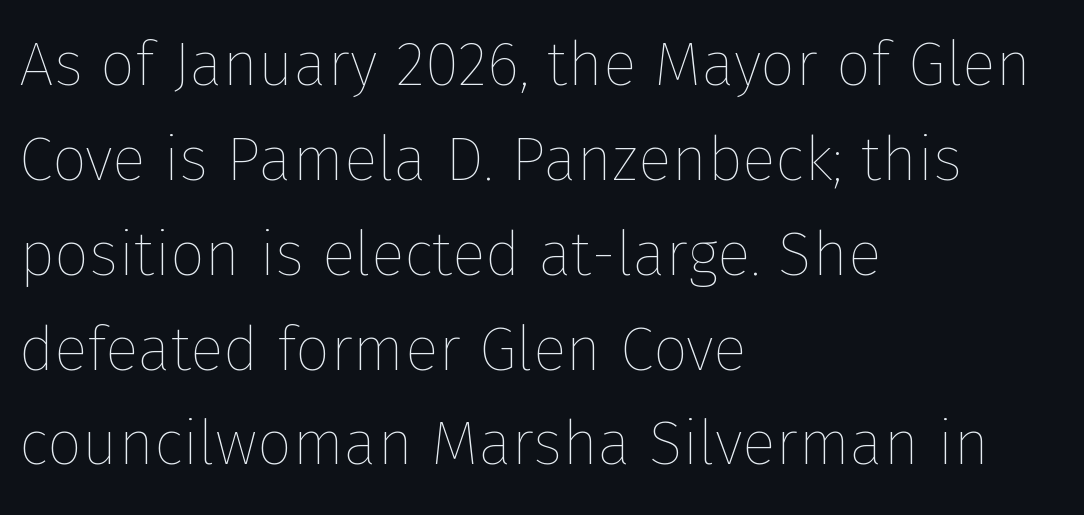
The image shows 62 px thin type, upright; set left-aligned, normal line spacing (1.53x), normal letter spacing, not underlined; low stroke contrast and a medium x-height.
